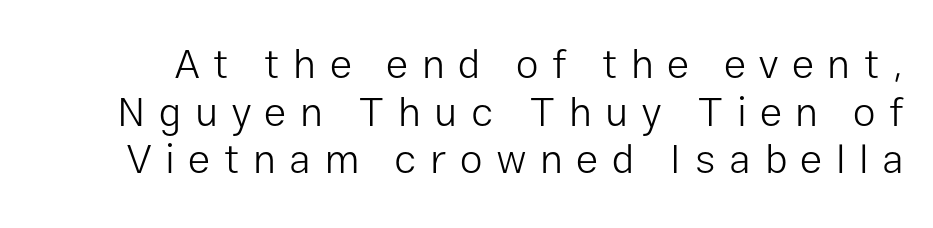
{"serif": "no", "italic": "no", "bold": "no", "weight": "light", "width": "normal", "stroke_contrast": "low", "x_height": "medium", "monospaced": "no", "underline": "no", "line_spacing_ratio": 1.16, "letter_spacing": "wide", "letter_spacing_em": 0.33, "glyph_px": 41}
